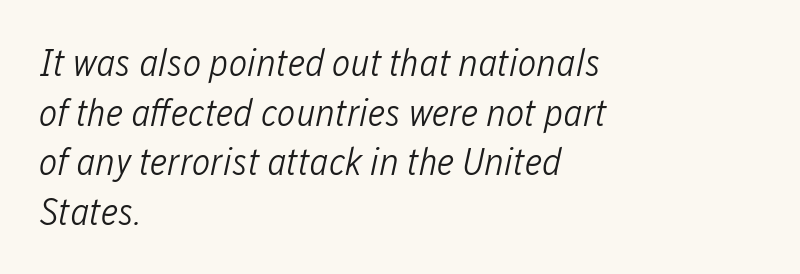
No extra tracking has been applied to these lines. Summary of weight: not heavy and not bold. Proportional: the letters do not fall into vertical columns. These lines are set flush left with a ragged right edge. Yep, that's italic — everything's leaning.
